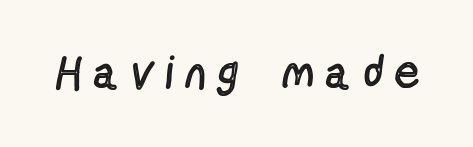
{"serif": "no", "bold": "no", "weight": "regular", "width": "condensed", "x_height": "medium", "monospaced": "no", "underline": "no", "letter_spacing": "wide", "letter_spacing_em": 0.3, "glyph_px": 46}
